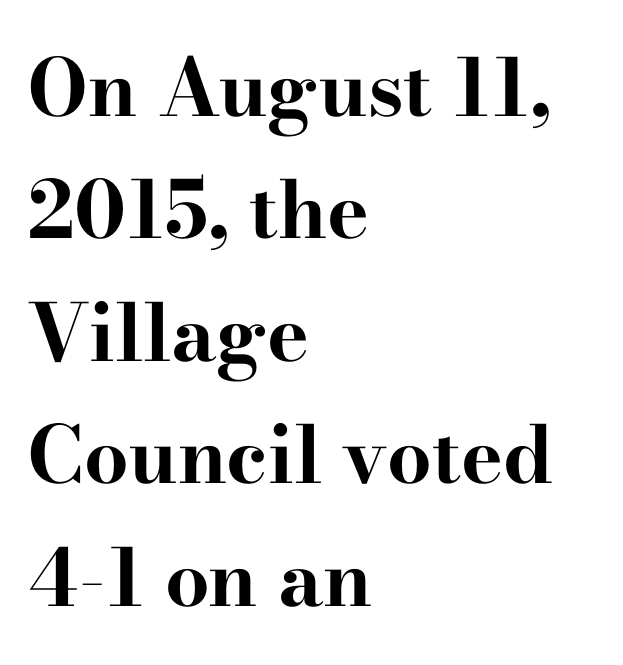
Q: Is the text bold? A: Yes.
Q: Is the text italic (slanted)? A: No, it is upright.
Q: Is the typeface a serif or a sans-serif typeface? A: Serif.
Q: Is the text underlined? A: No.
Q: How is the paragraph aligned? A: Left-aligned.
Q: Is the spacing between letters normal or unusually wide? A: Normal.
Q: Is the spacing between lines tight, normal or loose? A: Normal.
Q: Width (condensed, normal, or wide)? A: Wide.
Q: Stroke contrast? A: High.
Q: x-height? A: Small.
Q: Monospaced? A: No.
